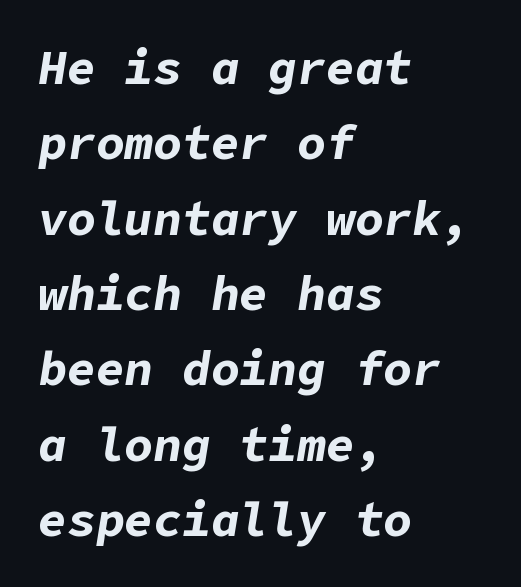
Which margin do the lines hug? The left one — the right edge is uneven. Has an underline been added? It has not. Letter spacing: default. How would I describe the line gaps? Plain and ordinary. Emphasis-style slanted type is in use. How heavy is the stroke? Heavy — this is a bold.
